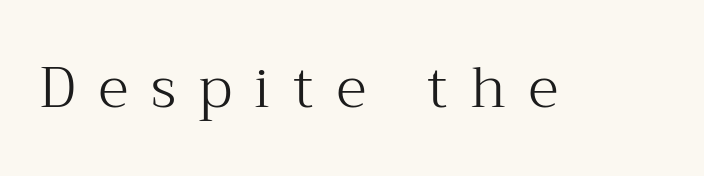
The image shows 56 px light serif type, upright; set unusually wide letter spacing (+0.41 em), not underlined; medium stroke contrast and a medium x-height.
